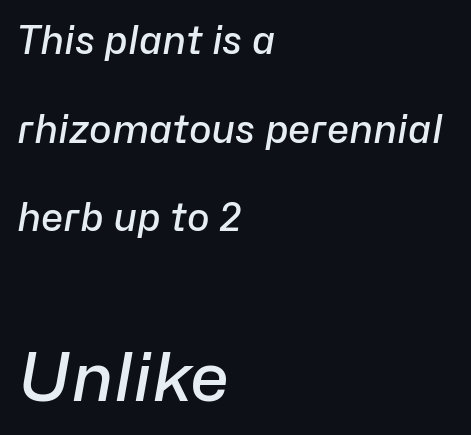
These lines were composed using italics. All the whitespace from short lines collects on the right. Summary of weight: moderately heavy, a semibold. Notice the wide empty band between every row — that's loose leading. Honestly, there is no underline to notice here at all. Short note: letters normally spaced.
